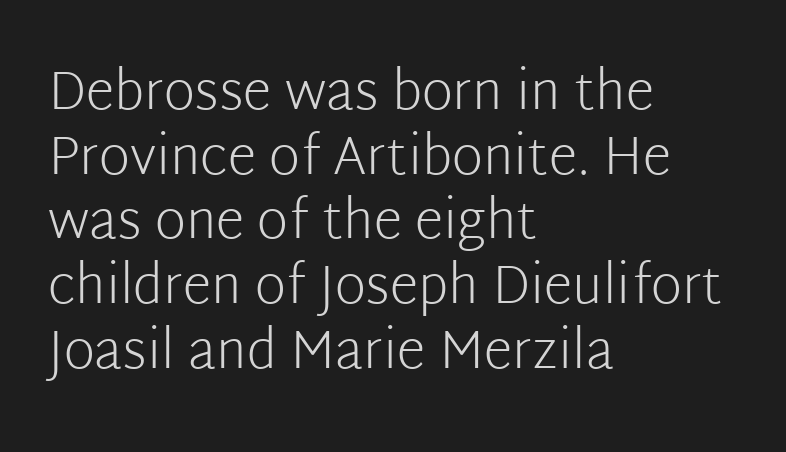
You could call the tracking neutral — neither tight nor loose. Type without underlining. Is the type heavy? It reads as light-to-regular instead. Visually the block forms a straight wall on the left and a jagged coastline on the right. Grotesque or geometric, the face here clearly has no serifs.
